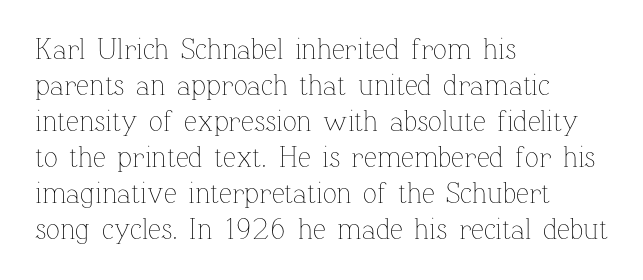
These lines are set flush left with a ragged right edge. Is this a fixed-width face? No — the glyphs have proportional, varying widths. The font sits on the lighter half of the weight spectrum, regular included. The specimen omits any rule beneath the text block's lines. The lettering holds an erect, upright posture throughout.
